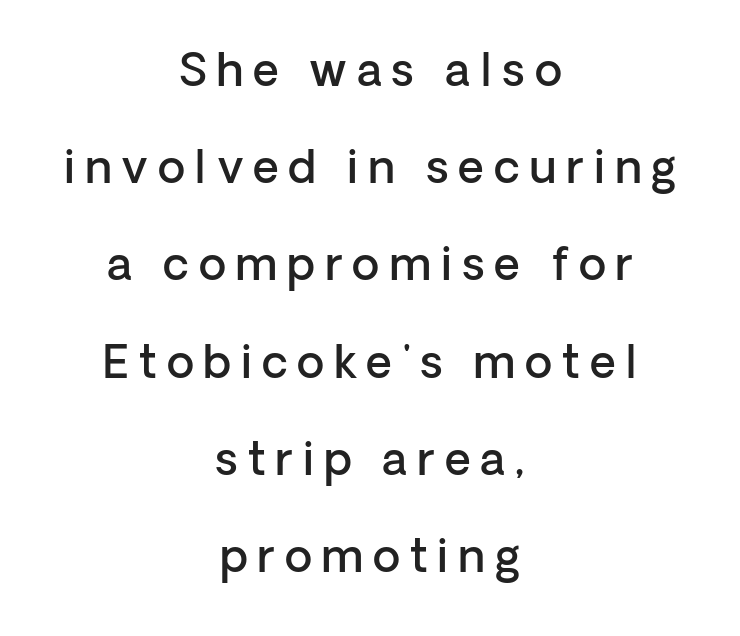
Q: Is the text bold? A: Semi-bold.
Q: Is the text italic (slanted)? A: No, it is upright.
Q: Is the typeface a serif or a sans-serif typeface? A: Sans-serif.
Q: Is the text underlined? A: No.
Q: How is the paragraph aligned? A: Centered.
Q: Is the spacing between letters normal or unusually wide? A: Unusually wide.
Q: Is the spacing between lines tight, normal or loose? A: Loose.
Q: Width (condensed, normal, or wide)? A: Normal.
Q: Stroke contrast? A: Low.
Q: x-height? A: Medium.
Q: Monospaced? A: No.
